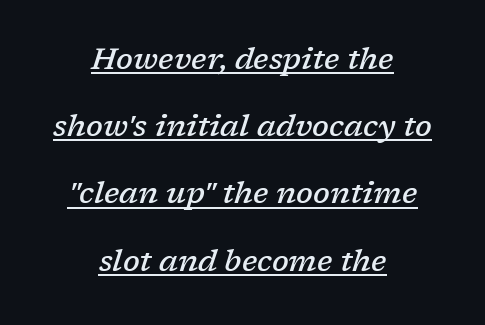
The image shows 30 px semibold serif type, italic (leaning right); set centered, loose line spacing (2.24x), normal letter spacing, underlined; low stroke contrast and a medium x-height.
